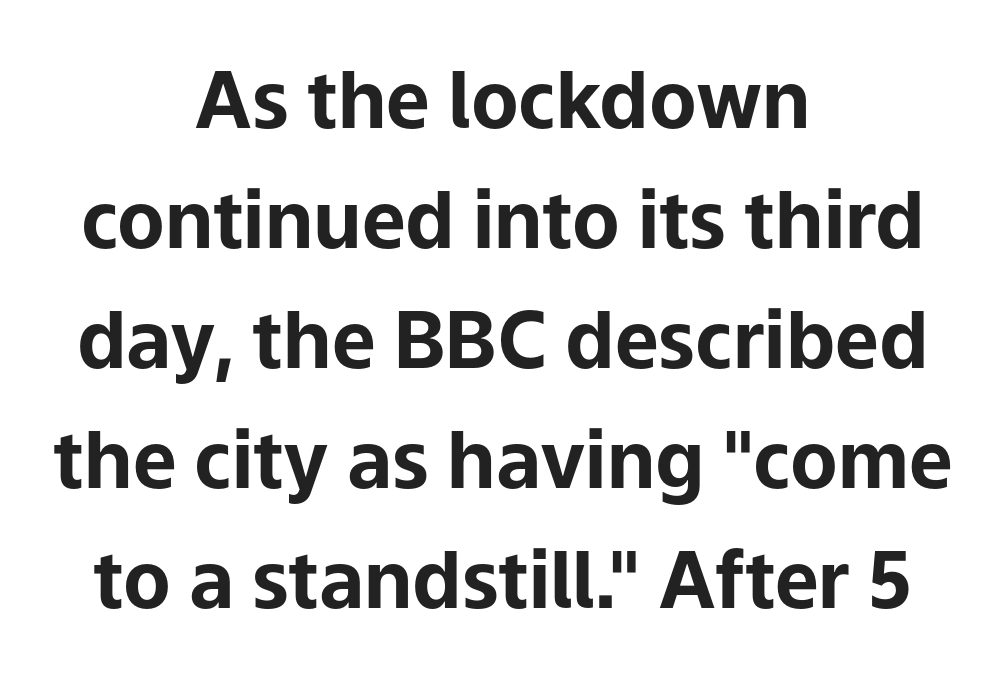
The compositor balanced each line on the midline. The face used here has the dense, thick strokes of a bold. Each letter keeps its own natural width here, so spacing adapts to shape. The face used here is a sans, in the tradition of grotesques and geometrics. The area under the type is left untouched.
